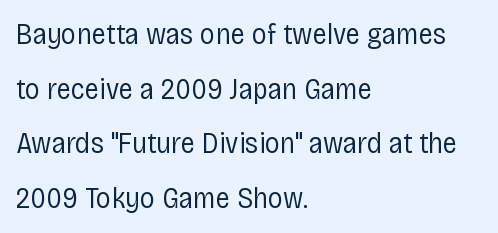
The image shows 30 px regular-weight, condensed sans-serif type, upright; set left-aligned, line spacing 1.82x, normal letter spacing, not underlined; low stroke contrast and a large x-height.
